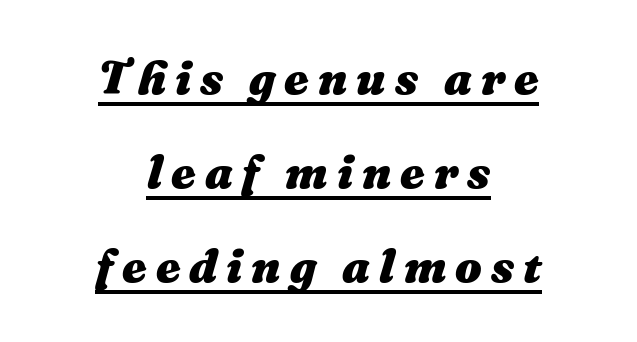
The image shows 47 px heavy type, italic (leaning right); set centered, loose line spacing (2.0x), underlined; medium stroke contrast and a medium x-height.
